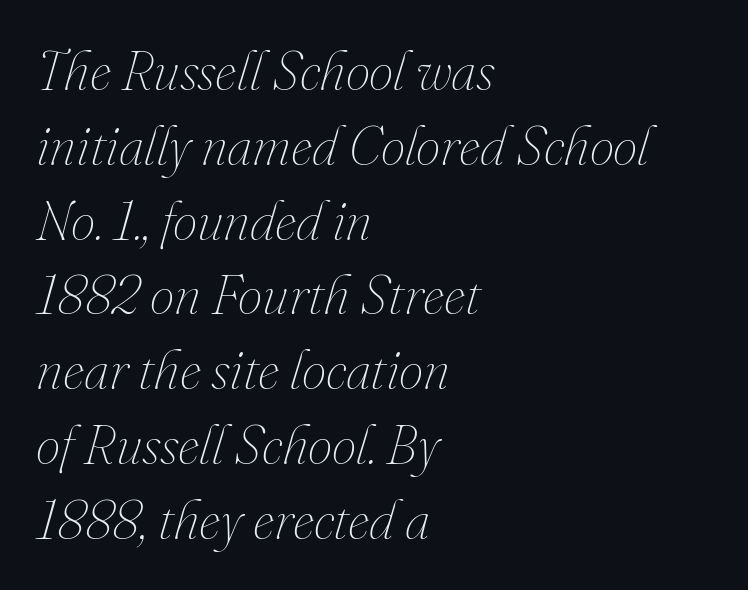
{"italic": "yes", "lean": "right", "slant_degrees": 16, "bold": "no", "weight": "thin", "width": "normal", "stroke_contrast": "medium", "x_height": "small", "monospaced": "no", "underline": "no", "align": "left", "line_spacing": "normal", "line_spacing_ratio": 1.36, "letter_spacing": "normal", "letter_spacing_em": 0.0, "glyph_px": 55}
